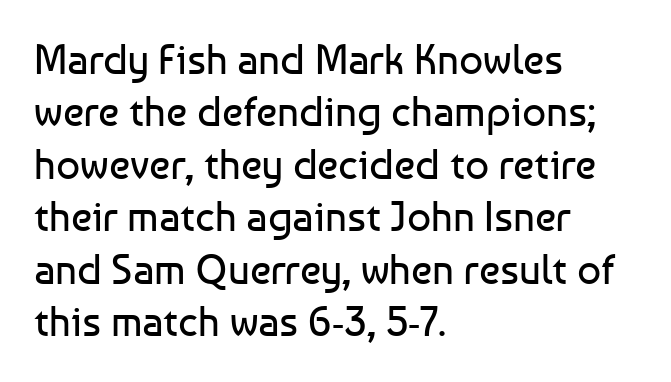
{"serif": "no", "italic": "no", "bold": "no", "weight": "regular", "width": "normal", "stroke_contrast": "low", "x_height": "medium", "monospaced": "no", "underline": "no", "align": "left", "line_spacing": "normal", "line_spacing_ratio": 1.25, "letter_spacing": "normal", "letter_spacing_em": 0.0, "glyph_px": 42}
